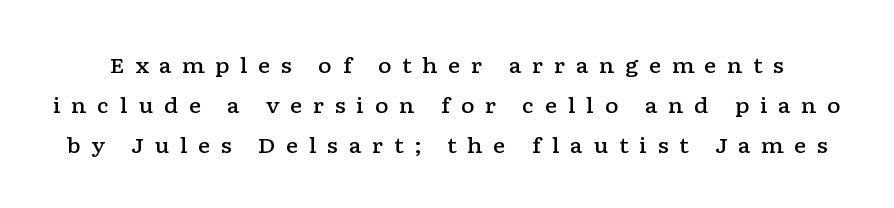
Caption: semibold face, moderately heavy strokes. There is plenty of visible air inserted between adjacent glyphs. The letters stand upright; this is a roman face. Nobody drew a line under any word here. You could fit nearly another row in the gap between these rows.
